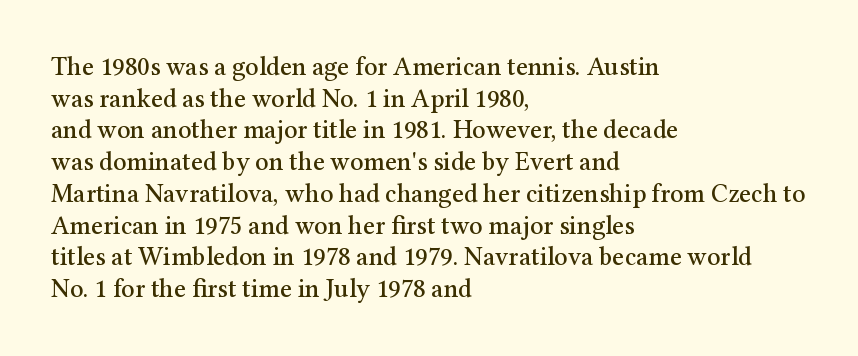
The image shows 26 px text type, upright; set left-aligned, line spacing 1.22x, normal letter spacing, not underlined.
